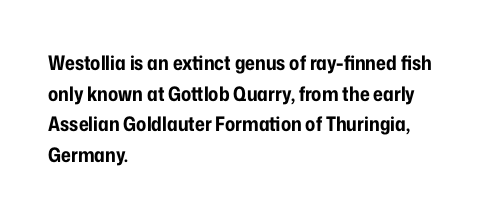
{"italic": "no", "bold": "yes", "underline": "no", "align": "left", "line_spacing": "normal", "line_spacing_ratio": 1.53, "letter_spacing": "normal", "letter_spacing_em": 0.0, "glyph_px": 20}
